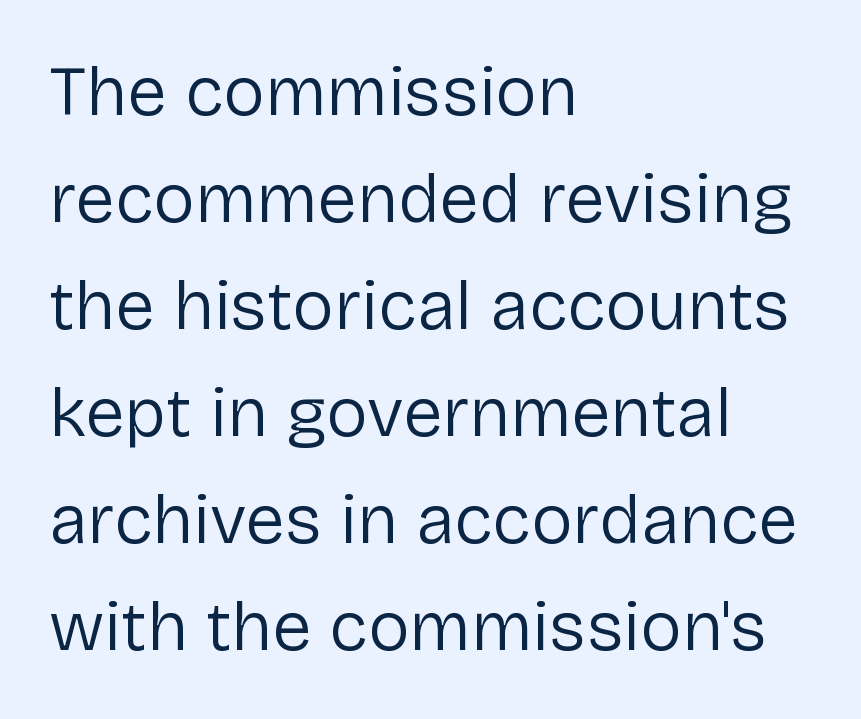
The image shows 70 px regular-weight sans-serif type, upright; set left-aligned, normal line spacing (1.53x), normal letter spacing, not underlined; low stroke contrast and a medium x-height.
